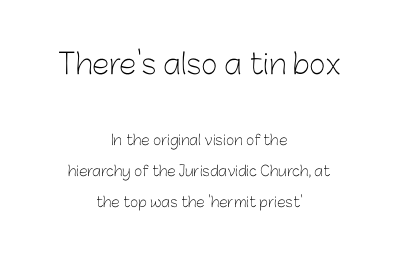
The image shows 28 px light sans-serif type, upright; set centered, loose line spacing (2.23x), normal letter spacing, not underlined; the first (top) block is 2.0x larger; low stroke contrast and a medium x-height.
